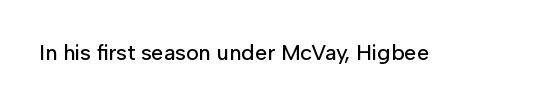
Tall strokes in this sample are plumb rather than angled. Short note: letters normally spaced. Lines of text with bare space underneath.
